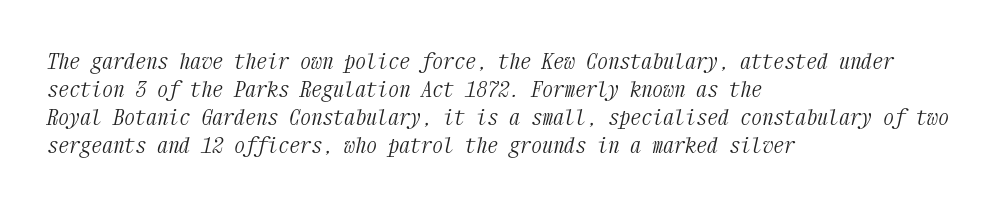
Q: Is the text bold? A: No.
Q: Is the text italic (slanted)? A: Yes, it leans right by about 12 degrees.
Q: Is the text underlined? A: No.
Q: How is the paragraph aligned? A: Left-aligned.
Q: Is the spacing between letters normal or unusually wide? A: Normal.
Q: Is the spacing between lines tight, normal or loose? A: Normal.
